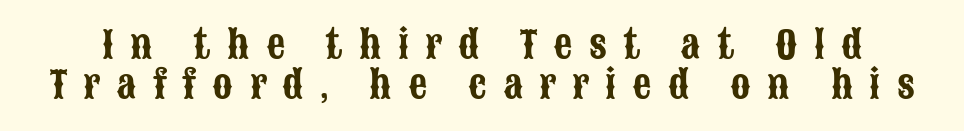
The type is letterspaced generously, with wide tracking. A typesetter would label this face a sans. A typesetter would call this proportional, since set widths differ per character. A typesetter would mark this as roman, not italic. Letters rest on an invisible, unmarked baseline. Horizontal bands of white between lines are thin slivers.
